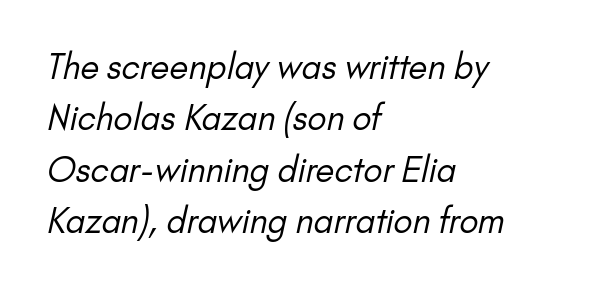
Horizontally, the lines are justified to the leading edge only. Decoration check: the copy has no underline. The passage shown is typed in a proportional face where columns would drift. Characters follow at the spacing the type designer built in. Observe the absence of serifs on each vertical stroke in this sample.
